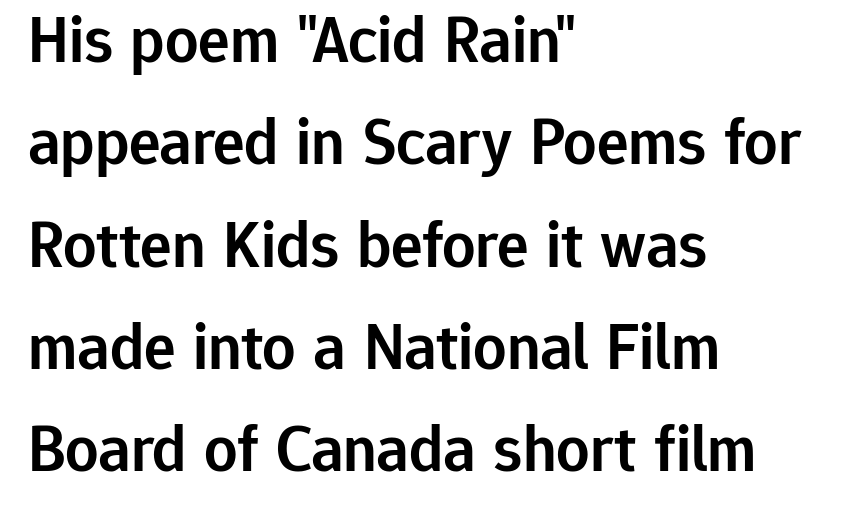
{"serif": "no", "italic": "no", "bold": "semi", "weight": "semibold", "width": "normal", "stroke_contrast": "low", "x_height": "medium", "monospaced": "no", "underline": "no", "align": "left", "line_spacing": "normal", "line_spacing_ratio": 1.55, "letter_spacing": "normal", "letter_spacing_em": 0.0, "glyph_px": 66}
